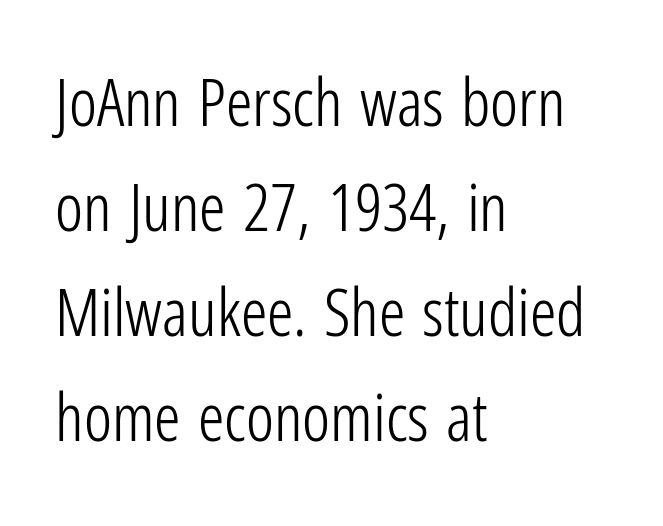
The image shows 66 px light, condensed sans-serif type, upright; set left-aligned, normal line spacing (1.59x), normal letter spacing, not underlined; low stroke contrast and a medium x-height.
